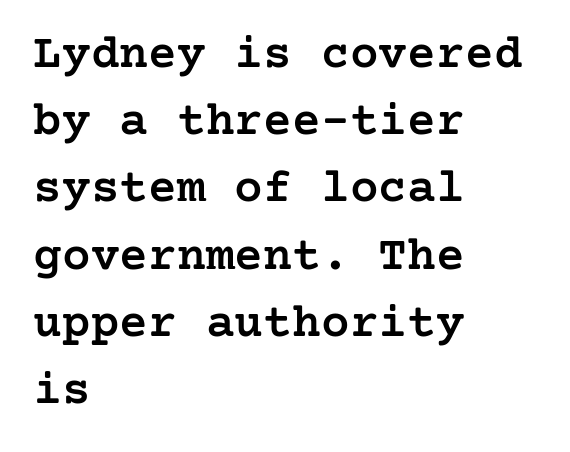
Q: Is the text bold? A: Semi-bold.
Q: Is the text italic (slanted)? A: No, it is upright.
Q: Is the typeface a serif or a sans-serif typeface? A: Serif.
Q: Is the text underlined? A: No.
Q: How is the paragraph aligned? A: Left-aligned.
Q: Is the spacing between letters normal or unusually wide? A: Normal.
Q: Is the spacing between lines tight, normal or loose? A: Normal.
Q: Width (condensed, normal, or wide)? A: Normal.
Q: Stroke contrast? A: Low.
Q: x-height? A: Medium.
